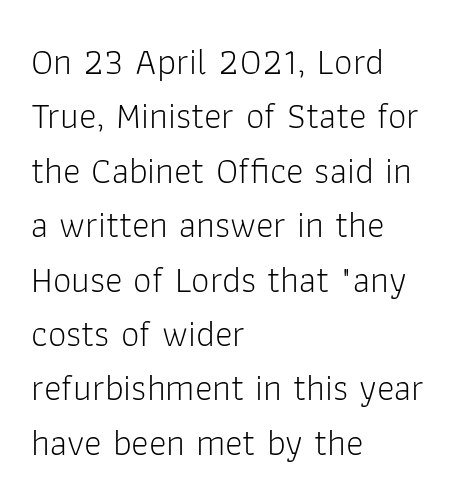
The image shows 37 px light sans-serif type, upright; set left-aligned, normal line spacing (1.47x), normal letter spacing, not underlined; low stroke contrast and a medium x-height.
